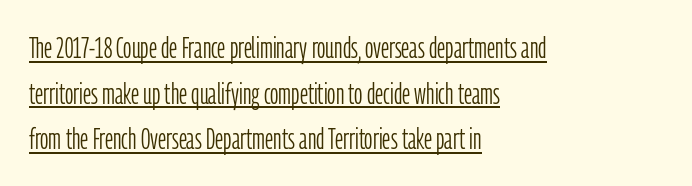
A student would call this left alignment; a typographer would say flush left, rag right. Tall strokes in this sample are plumb rather than angled. A typesetter would call this zero additional tracking. A normal amount of white space separates one row of letters from the next.
